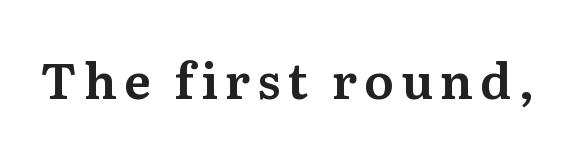
Q: Is the text italic (slanted)? A: No, it is upright.
Q: Is the typeface a serif or a sans-serif typeface? A: Serif.
Q: Is the text underlined? A: No.
Q: Width (condensed, normal, or wide)? A: Normal.
Q: Stroke contrast? A: Medium.
Q: x-height? A: Medium.
Q: Monospaced? A: No.
